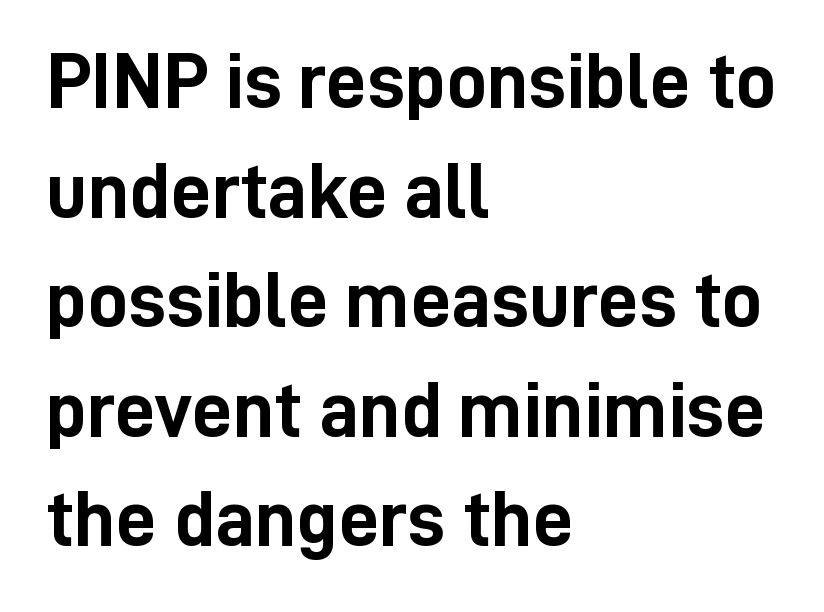
Character widths vary here, with narrow letters taking less room than wide ones. Typographically, this falls in the sans-serif category. The horizontal fit of the characters is conventional and even. This block has exactly the height ordinary leading produces.
